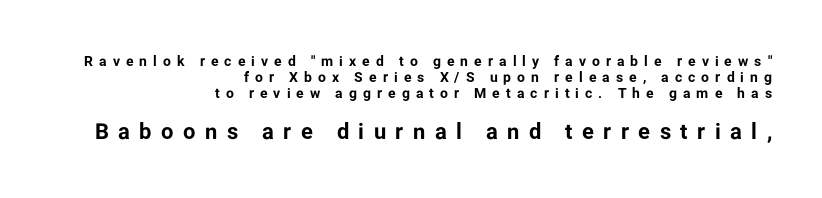
{"italic": "no", "bold": "yes", "underline": "no", "align": "right", "line_spacing": "tight", "line_spacing_ratio": 1.13, "letter_spacing": "wide", "letter_spacing_em": 0.43, "larger_block": "second", "size_ratio": 1.57, "glyph_px": 22}
